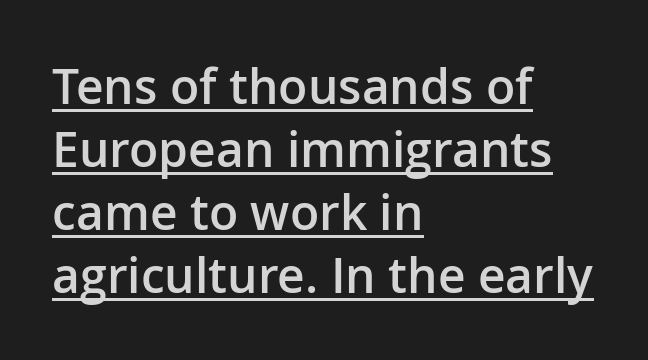
{"serif": "no", "italic": "no", "bold": "semi", "weight": "semibold", "width": "normal", "stroke_contrast": "low", "x_height": "medium", "monospaced": "no", "underline": "yes", "align": "left", "line_spacing": "normal", "line_spacing_ratio": 1.31, "letter_spacing": "normal", "letter_spacing_em": 0.0, "glyph_px": 48}
